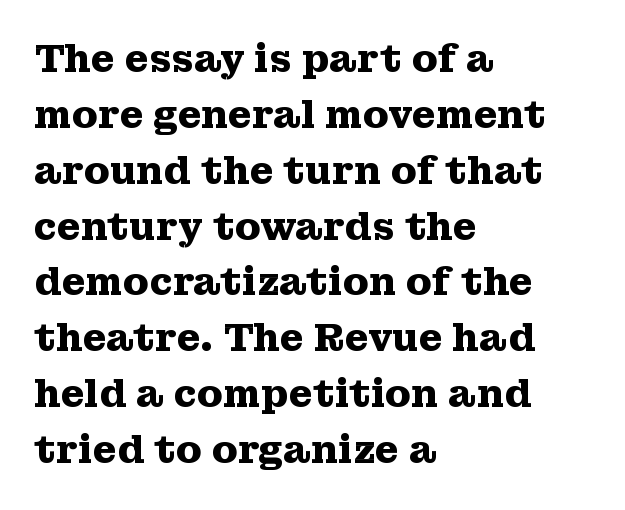
Q: Is the text bold? A: Yes.
Q: Is the text italic (slanted)? A: No, it is upright.
Q: Is the typeface a serif or a sans-serif typeface? A: Serif.
Q: Is the text underlined? A: No.
Q: How is the paragraph aligned? A: Left-aligned.
Q: Is the spacing between letters normal or unusually wide? A: Normal.
Q: Is the spacing between lines tight, normal or loose? A: Normal.
Q: Width (condensed, normal, or wide)? A: Wide.
Q: Stroke contrast? A: Medium.
Q: x-height? A: Medium.
Q: Monospaced? A: No.
